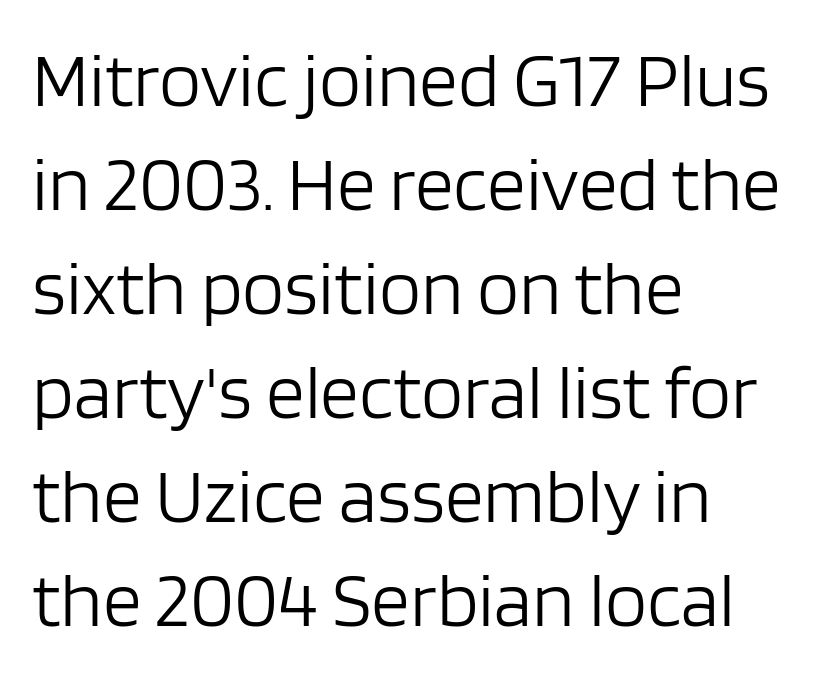
Q: Is the text bold? A: No.
Q: Is the text italic (slanted)? A: No, it is upright.
Q: Is the typeface a serif or a sans-serif typeface? A: Sans-serif.
Q: Is the text underlined? A: No.
Q: How is the paragraph aligned? A: Left-aligned.
Q: Is the spacing between letters normal or unusually wide? A: Normal.
Q: Is the spacing between lines tight, normal or loose? A: Normal.
Q: Width (condensed, normal, or wide)? A: Normal.
Q: Stroke contrast? A: Low.
Q: x-height? A: Large.
Q: Monospaced? A: No.
